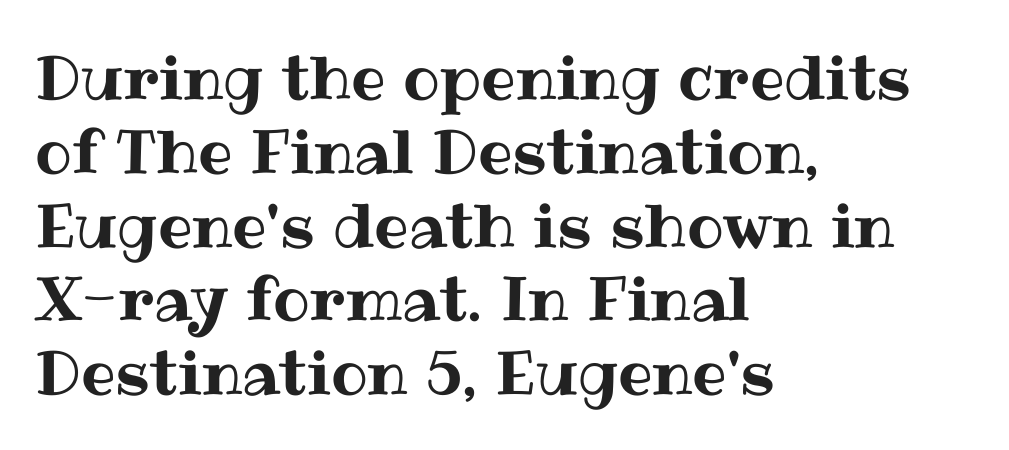
The face used here is proportionally spaced, like ordinary book or web type. Reading down the block, your eye returns to a fixed left position each line. Italic? Not at all — the glyphs are vertical. Lines of text with bare space underneath. Letter spacing: default.
